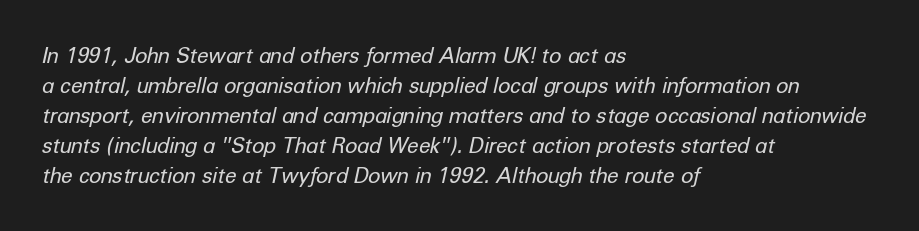
The image shows 21 px text type, italic (leaning right); set left-aligned, normal line spacing (1.43x), normal letter spacing, not underlined.
